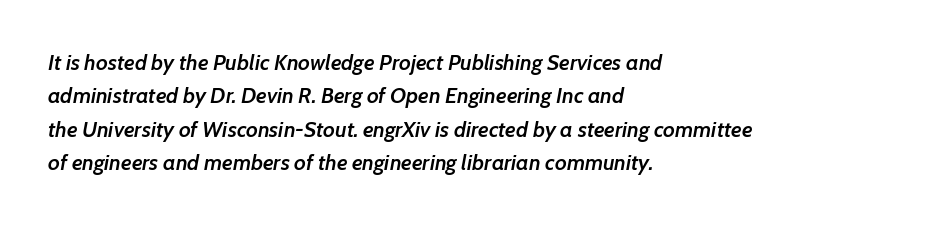
The image shows 22 px text type, italic (leaning right); set left-aligned, normal line spacing (1.52x), normal letter spacing, not underlined.
